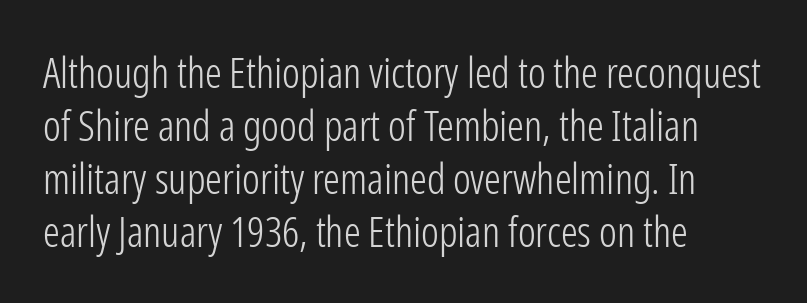
Q: Is the text bold? A: No.
Q: Is the text italic (slanted)? A: No, it is upright.
Q: Is the typeface a serif or a sans-serif typeface? A: Sans-serif.
Q: Is the text underlined? A: No.
Q: How is the paragraph aligned? A: Left-aligned.
Q: Is the spacing between letters normal or unusually wide? A: Normal.
Q: Is the spacing between lines tight, normal or loose? A: Normal.
Q: Width (condensed, normal, or wide)? A: Condensed.
Q: Stroke contrast? A: Low.
Q: x-height? A: Medium.
Q: Monospaced? A: No.
